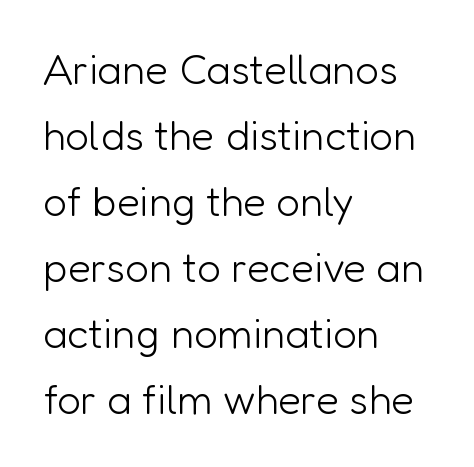
Posture: upright roman. Heft: none added — not bold. Each letter keeps its own natural width here, so spacing adapts to shape. Horizontal bands of white between lines are of average thickness. These lines keep a tight, regular rhythm from letter to letter.
